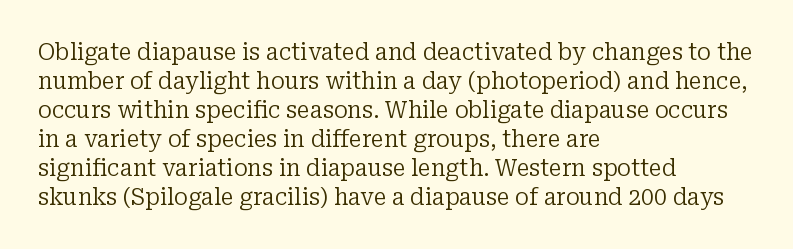
A typesetter would call this zero additional tracking. If you drew a line through each stem, it would be perfectly vertical. This block has exactly the height ordinary leading produces. Teacher's note: observe the even left margin — that is flush-left alignment. The area under the type is left untouched. This is not heavy type; no bold has been used.
